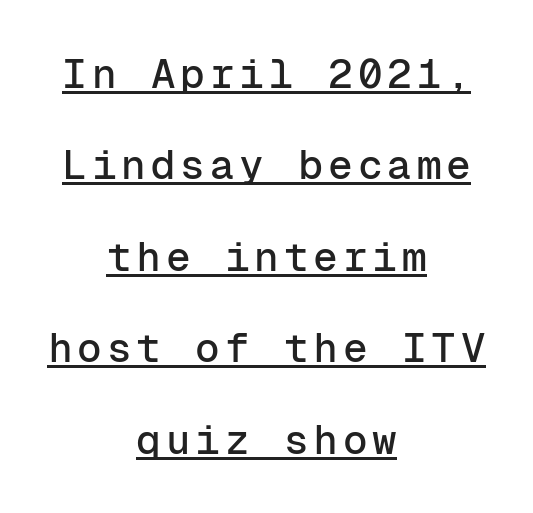
The image shows 41 px sans-serif type, upright, monospaced; set centered, loose line spacing (2.23x), underlined; low stroke contrast and a medium x-height.
